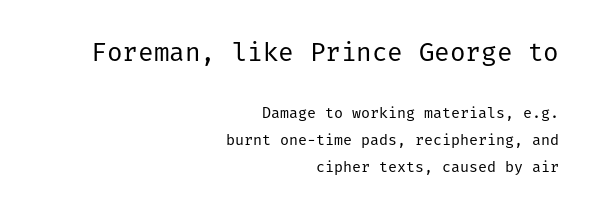
Q: Is the text bold? A: No.
Q: Is the text italic (slanted)? A: No, it is upright.
Q: Is the text underlined? A: No.
Q: How is the paragraph aligned? A: Right-aligned.
Q: Is the spacing between letters normal or unusually wide? A: Normal.
Q: Which block of text is set in a larger size, the first (top) or the second (bottom)? A: The first (top) one.
